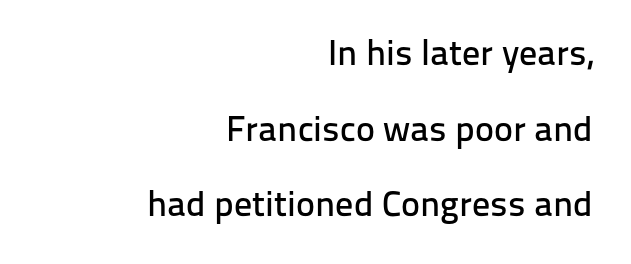
Q: Is the text italic (slanted)? A: No, it is upright.
Q: Is the typeface a serif or a sans-serif typeface? A: Sans-serif.
Q: Is the text underlined? A: No.
Q: How is the paragraph aligned? A: Right-aligned.
Q: Is the spacing between letters normal or unusually wide? A: Normal.
Q: Is the spacing between lines tight, normal or loose? A: Loose.
Q: Width (condensed, normal, or wide)? A: Normal.
Q: Stroke contrast? A: Low.
Q: x-height? A: Medium.
Q: Monospaced? A: No.
